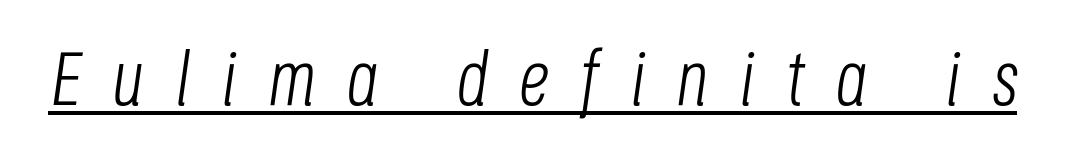
Slanted lettering throughout. Each letter keeps its own natural width here, so spacing adapts to shape. This is underlined copy, the kind a proofreader might mark for attention. Look at the tracking — it's clearly loosened, letters drifting apart.
